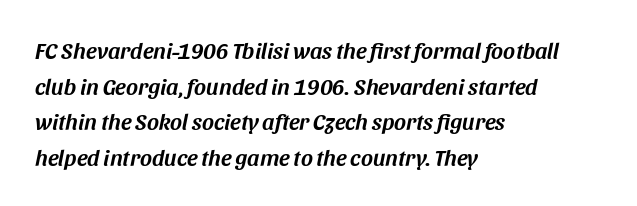
Bare-footed words on every line. Each line starts at the same left margin while the right side varies. These lines sit exactly where default settings would place them. You can tell it's italic because the verticals aren't actually vertical. This sample uses plain, unmodified letter spacing.
